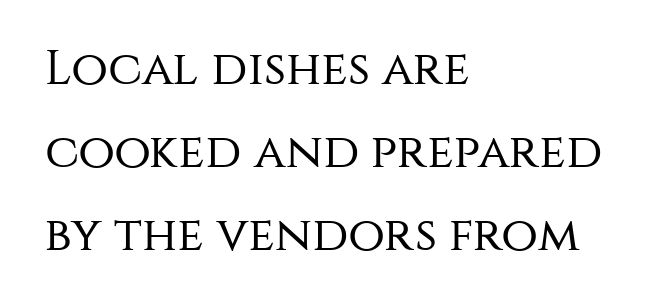
Q: Is the text bold? A: No.
Q: Is the text italic (slanted)? A: No, it is upright.
Q: Is the typeface a serif or a sans-serif typeface? A: Sans-serif.
Q: Is the text underlined? A: No.
Q: How is the paragraph aligned? A: Left-aligned.
Q: Is the spacing between letters normal or unusually wide? A: Normal.
Q: Width (condensed, normal, or wide)? A: Normal.
Q: Stroke contrast? A: Medium.
Q: x-height? A: Large.
Q: Monospaced? A: No.
